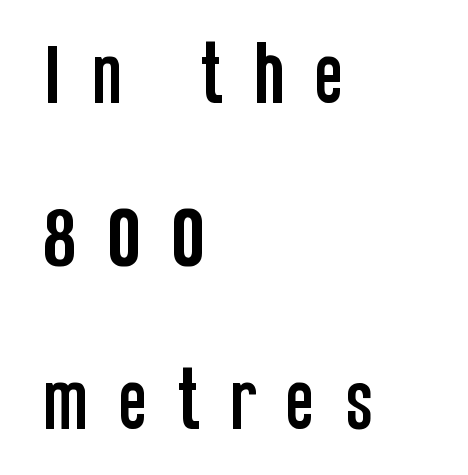
How are the letters spaced? Widely, with obvious added tracking. Varying glyph widths throughout — classic text-font behaviour. Horizontal bands of white between lines are thick stripes. The space directly below the letters is spotless.
